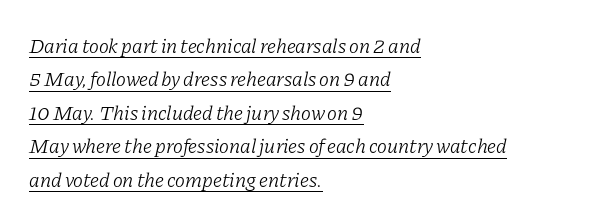
This sample uses plain, unmodified letter spacing. Typeset ragged right — the left edge is the straight one. These lines sit exactly where default settings would place them. Quick note: underline on.
